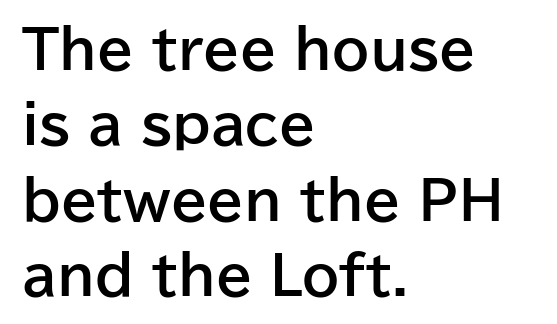
The image shows 53 px bold sans-serif type, upright; set left-aligned, normal line spacing (1.42x), normal letter spacing, not underlined; low stroke contrast and a medium x-height.
